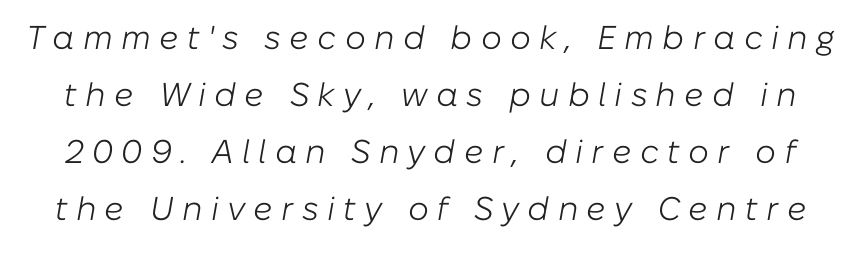
{"italic": "yes", "lean": "right", "slant_degrees": 10, "bold": "no", "weight": "light", "width": "normal", "stroke_contrast": "low", "x_height": "medium", "monospaced": "no", "underline": "no", "line_spacing_ratio": 1.73, "letter_spacing": "wide", "letter_spacing_em": 0.25, "glyph_px": 33}
